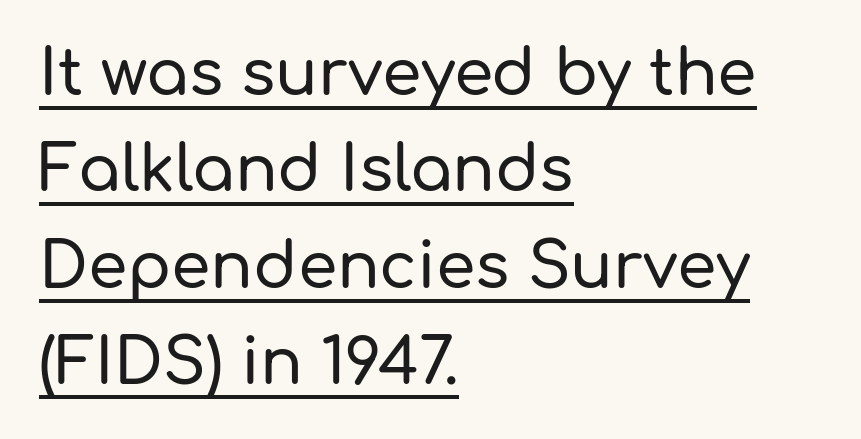
{"serif": "no", "italic": "no", "width": "normal", "stroke_contrast": "low", "x_height": "medium", "monospaced": "no", "underline": "yes", "align": "left", "line_spacing": "normal", "line_spacing_ratio": 1.53, "letter_spacing": "normal", "letter_spacing_em": 0.0, "glyph_px": 63}
